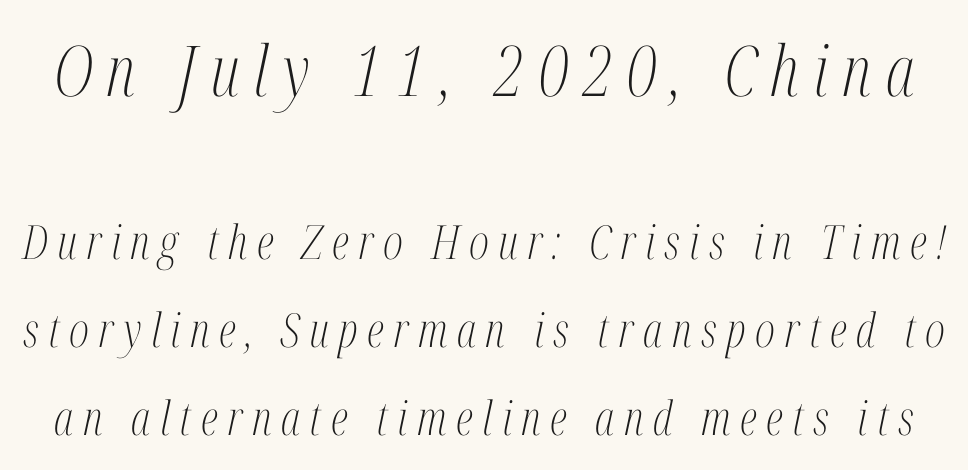
The image shows 70 px light, condensed serif type, italic (leaning right); set line spacing 1.87x, unusually wide letter spacing (+0.2 em), not underlined; the first (top) block is 1.49x larger; medium stroke contrast and a medium x-height.
